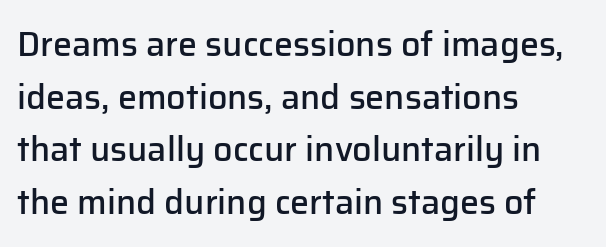
The image shows 34 px semibold sans-serif type, upright; set left-aligned, normal line spacing (1.55x), normal letter spacing, not underlined; low stroke contrast and a medium x-height.
